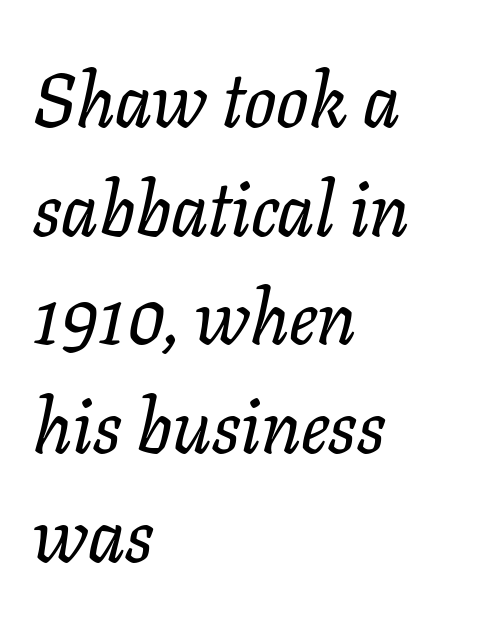
The lines are quadded left. The designer went with a serif here, giving each stem small feet. Emphasis-style slanted type is in use. A typesetter would call this leading conventional body-copy spacing. Varying glyph widths throughout — classic text-font behaviour. Only glyphs here, with clear space below each row.
